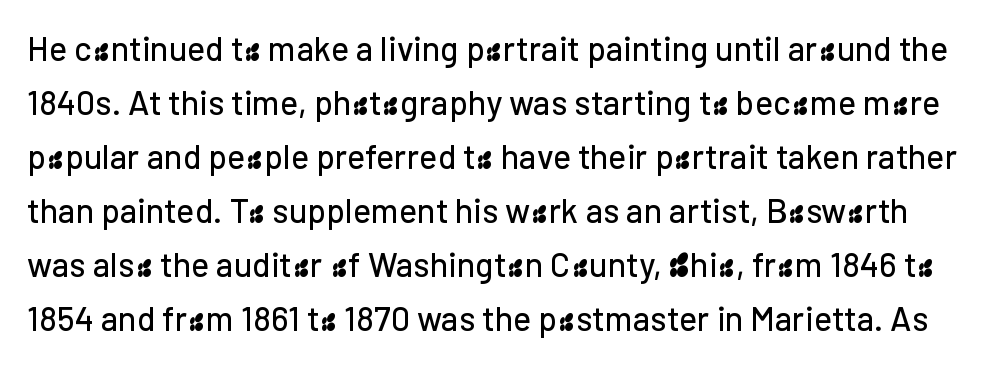
Q: Is the text italic (slanted)? A: No, it is upright.
Q: Is the typeface a serif or a sans-serif typeface? A: Sans-serif.
Q: Is the text underlined? A: No.
Q: Is the spacing between letters normal or unusually wide? A: Normal.
Q: Is the spacing between lines tight, normal or loose? A: Normal.
Q: Width (condensed, normal, or wide)? A: Normal.
Q: Stroke contrast? A: Low.
Q: x-height? A: Medium.
Q: Monospaced? A: No.
